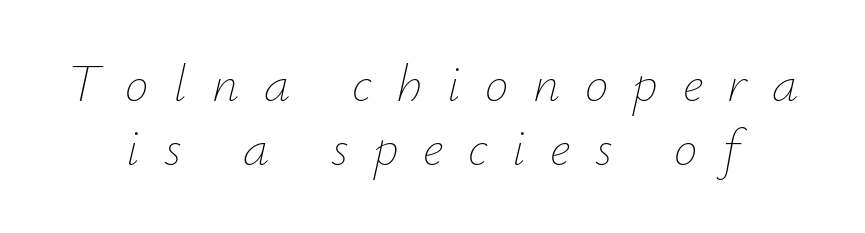
{"italic": "yes", "lean": "right", "slant_degrees": 12, "bold": "no", "weight": "thin", "width": "normal", "stroke_contrast": "low", "x_height": "small", "monospaced": "no", "underline": "no", "line_spacing_ratio": 1.2, "letter_spacing": "wide", "letter_spacing_em": 0.47, "glyph_px": 53}
